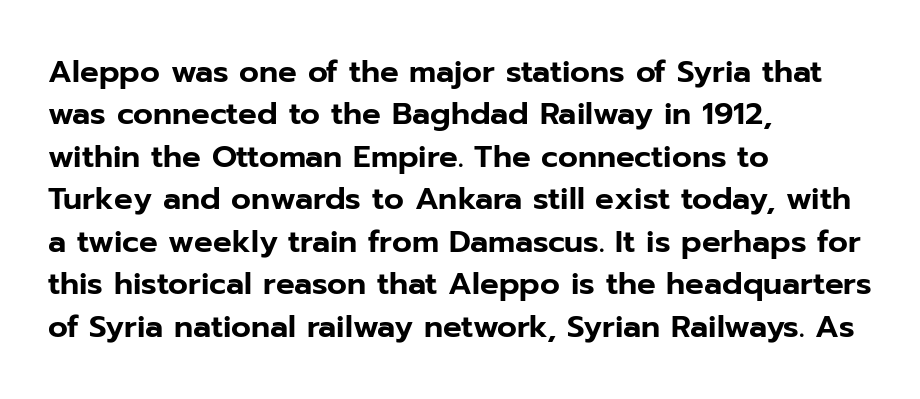
The image shows 31 px sans-serif type, upright; set left-aligned, normal line spacing (1.37x), normal letter spacing, not underlined; low stroke contrast and a medium x-height.
